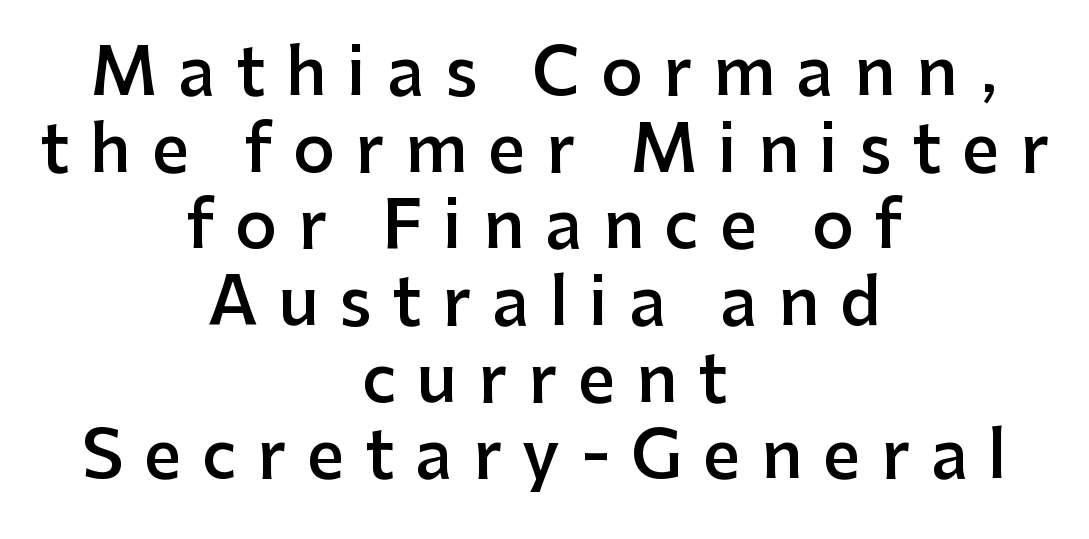
{"serif": "no", "italic": "no", "bold": "semi", "weight": "semibold", "width": "normal", "stroke_contrast": "low", "x_height": "medium", "monospaced": "no", "underline": "no", "align": "center", "line_spacing_ratio": 1.18, "letter_spacing": "wide", "letter_spacing_em": 0.32, "glyph_px": 65}
